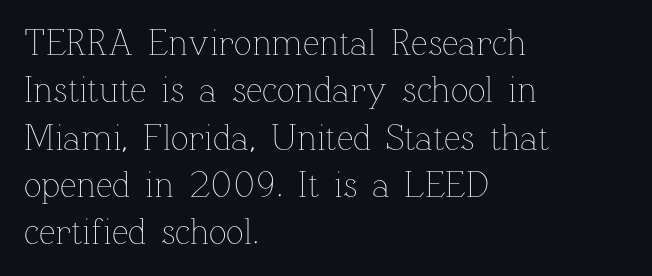
The image shows 37 px thin type, upright; set left-aligned, normal line spacing (1.28x), normal letter spacing, not underlined; low stroke contrast and a medium x-height.
